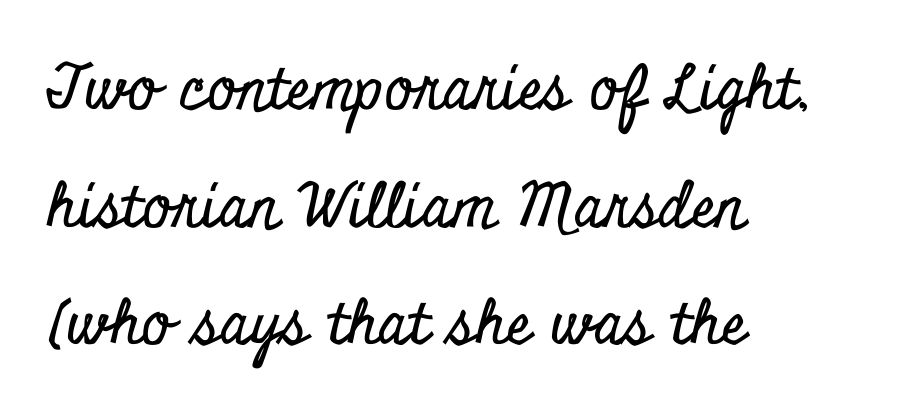
{"serif": "yes", "width": "condensed", "stroke_contrast": "low", "x_height": "small", "monospaced": "no", "underline": "no", "align": "left", "line_spacing": "loose", "line_spacing_ratio": 1.93, "letter_spacing": "normal", "letter_spacing_em": 0.0, "glyph_px": 61}
